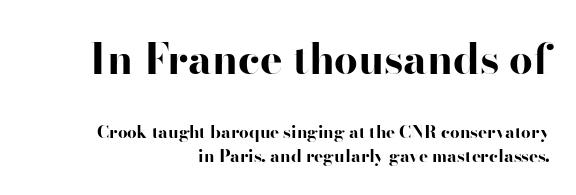
The image shows 42 px bold, wide sans-serif type, upright; set right-aligned, normal line spacing (1.39x), normal letter spacing, not underlined; the first (top) block is 2.47x larger; high stroke contrast and a small x-height.
